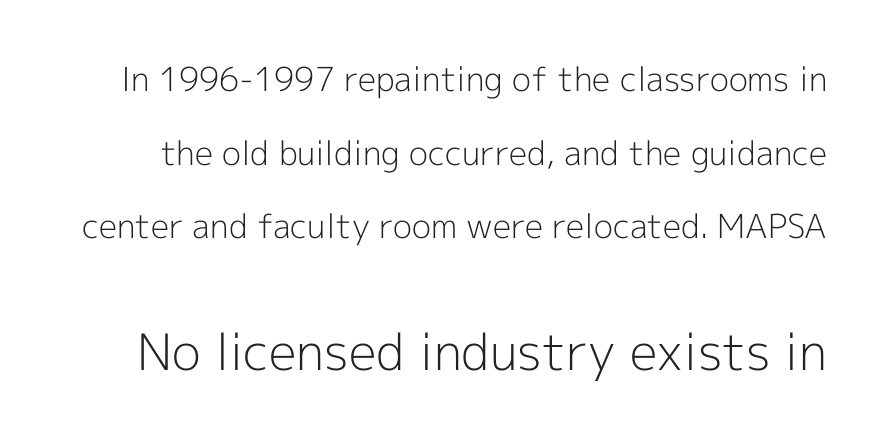
Q: Is the text bold? A: No.
Q: Is the text italic (slanted)? A: No, it is upright.
Q: Is the typeface a serif or a sans-serif typeface? A: Sans-serif.
Q: Is the text underlined? A: No.
Q: Is the spacing between letters normal or unusually wide? A: Normal.
Q: Is the spacing between lines tight, normal or loose? A: Loose.
Q: Which block of text is set in a larger size, the first (top) or the second (bottom)? A: The second (bottom) one.
Q: Width (condensed, normal, or wide)? A: Normal.
Q: x-height? A: Medium.
Q: Monospaced? A: No.
